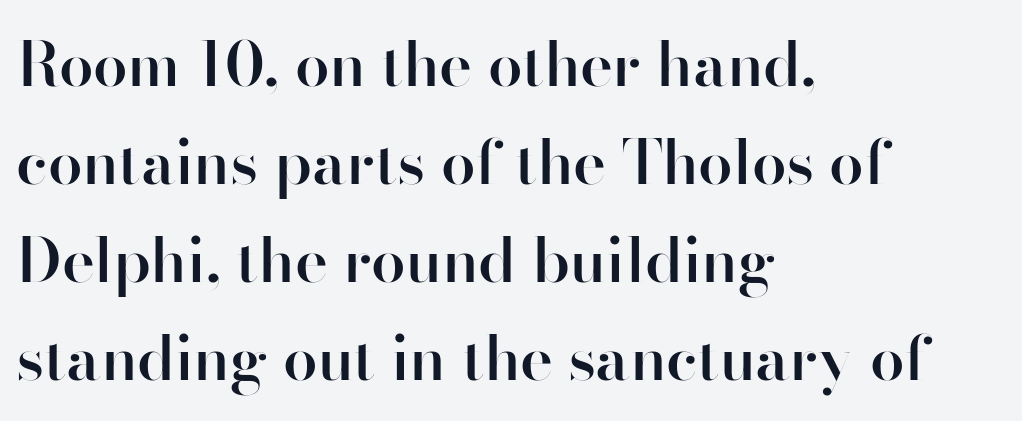
Q: Is the text bold? A: Semi-bold.
Q: Is the text italic (slanted)? A: No, it is upright.
Q: Is the typeface a serif or a sans-serif typeface? A: Sans-serif.
Q: Is the text underlined? A: No.
Q: How is the paragraph aligned? A: Left-aligned.
Q: Is the spacing between letters normal or unusually wide? A: Normal.
Q: Is the spacing between lines tight, normal or loose? A: Normal.
Q: Width (condensed, normal, or wide)? A: Normal.
Q: Stroke contrast? A: High.
Q: x-height? A: Small.
Q: Monospaced? A: No.
